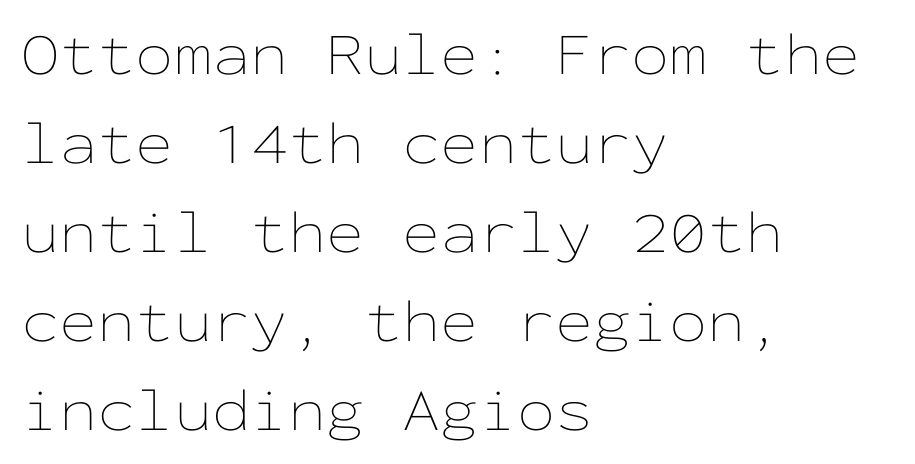
This sample uses plain, unmodified letter spacing. The typeface has the unassuming heft of standard copy or less. The letters march in equal steps, a hallmark of fixed-pitch type. Visually the block forms a straight wall on the left and a jagged coastline on the right. These lines were composed using upright roman letters. Vertical spacing — default.
